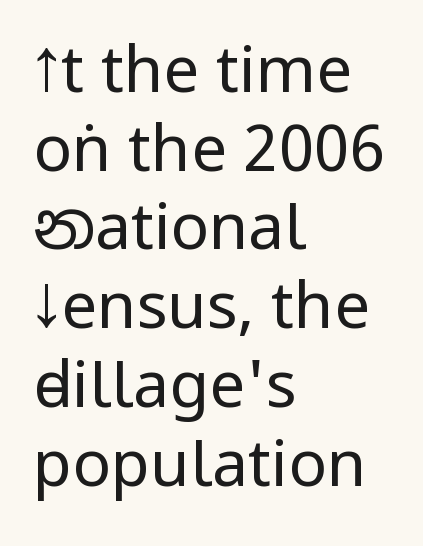
The image shows 64 px regular-weight, condensed sans-serif type, upright; set left-aligned, line spacing 1.23x, normal letter spacing, not underlined; low stroke contrast and a large x-height.
